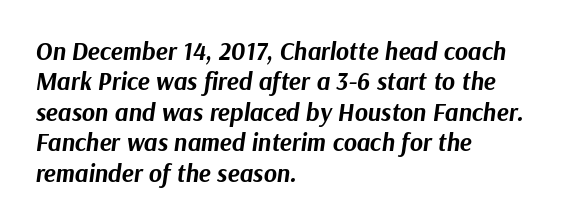
Q: Is the text bold? A: Yes.
Q: Is the text italic (slanted)? A: Yes, it leans right by about 9 degrees.
Q: Is the text underlined? A: No.
Q: How is the paragraph aligned? A: Left-aligned.
Q: Is the spacing between letters normal or unusually wide? A: Normal.
